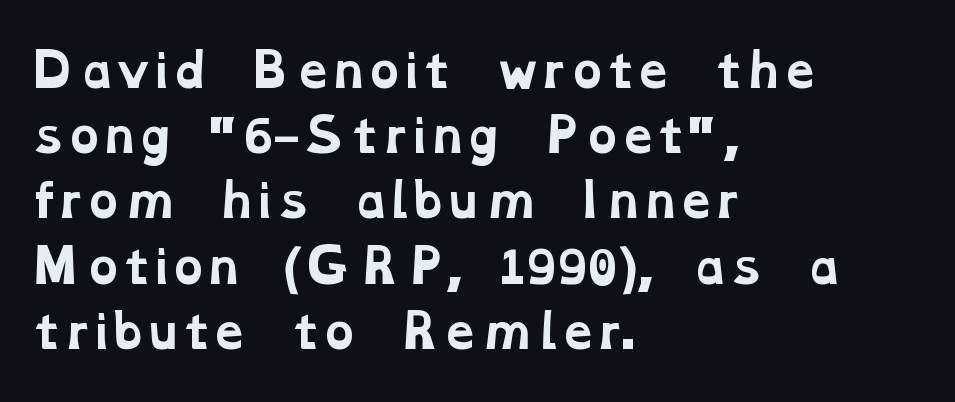
{"serif": "yes", "bold": "yes", "weight": "bold", "width": "wide", "stroke_contrast": "low", "x_height": "medium", "monospaced": "no", "underline": "no", "align": "left", "line_spacing": "normal", "line_spacing_ratio": 1.45, "letter_spacing": "normal", "letter_spacing_em": 0.0, "glyph_px": 45}
